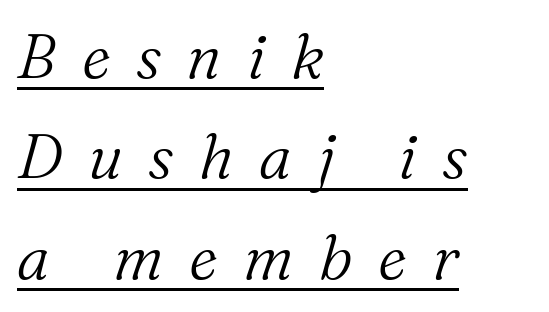
A typesetter would call this leading conventional body-copy spacing. The tracking jumps out immediately: characters are airy and widely separated. The letters look calm and open, with moderate or lighter stems. Students, observe the line beneath the letters — that is underlining. Old-style or modern, the face here clearly has serifs.
